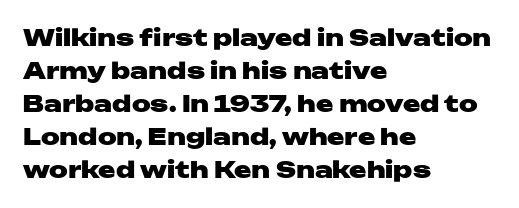
The image shows 23 px bold type, upright; set left-aligned, normal line spacing (1.44x), normal letter spacing, not underlined.
